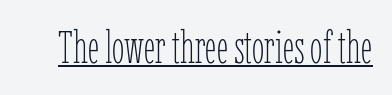
{"italic": "no", "bold": "no", "weight": "thin", "width": "condensed", "stroke_contrast": "low", "x_height": "medium", "monospaced": "no", "underline": "yes", "letter_spacing": "normal", "letter_spacing_em": 0.0, "glyph_px": 45}
